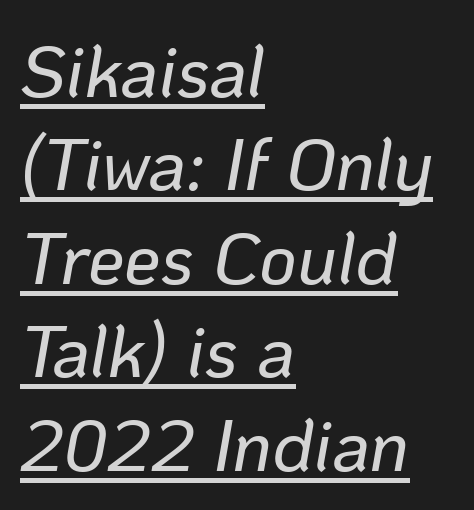
The image shows 73 px text type, italic (leaning right); set left-aligned, normal line spacing (1.28x), normal letter spacing, underlined; low stroke contrast and a medium x-height.
